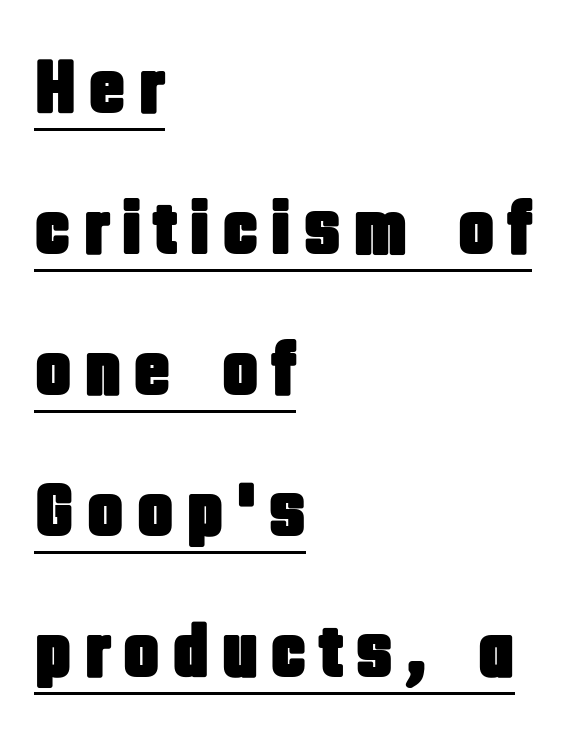
Q: Is the text italic (slanted)? A: No, it is upright.
Q: Is the typeface a serif or a sans-serif typeface? A: Sans-serif.
Q: Is the text underlined? A: Yes.
Q: How is the paragraph aligned? A: Left-aligned.
Q: Width (condensed, normal, or wide)? A: Condensed.
Q: Stroke contrast? A: Low.
Q: x-height? A: Large.
Q: Monospaced? A: No.
